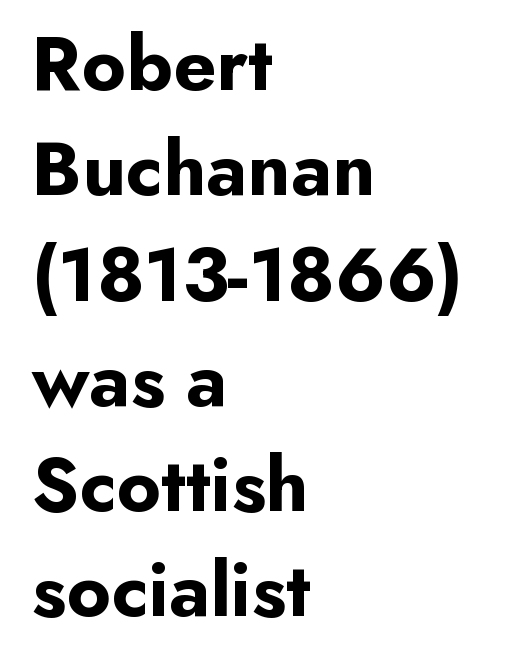
The image shows 78 px bold sans-serif type, upright; set left-aligned, normal line spacing (1.35x), normal letter spacing, not underlined; low stroke contrast and a small x-height.
